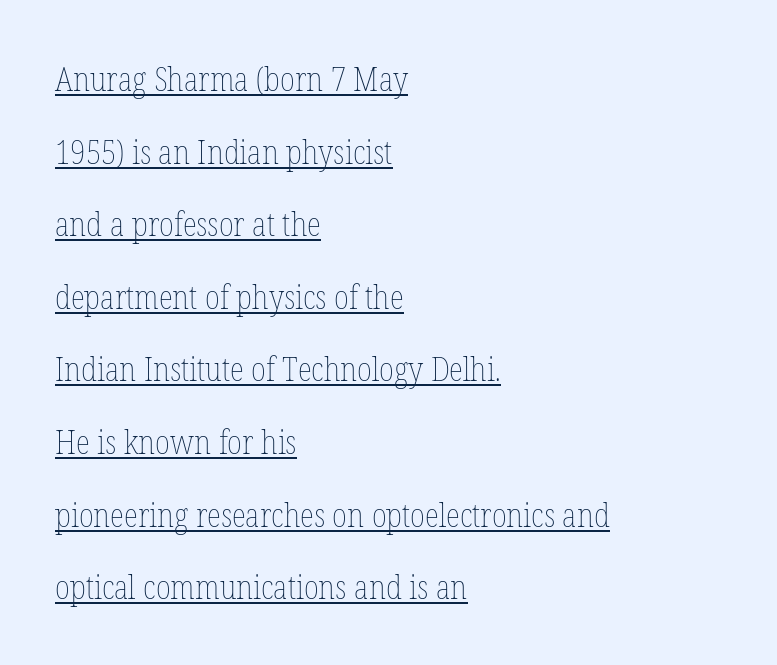
{"italic": "no", "bold": "no", "weight": "thin", "width": "condensed", "stroke_contrast": "low", "x_height": "medium", "monospaced": "no", "underline": "yes", "align": "left", "line_spacing": "loose", "line_spacing_ratio": 2.2, "letter_spacing": "normal", "letter_spacing_em": 0.0, "glyph_px": 33}
